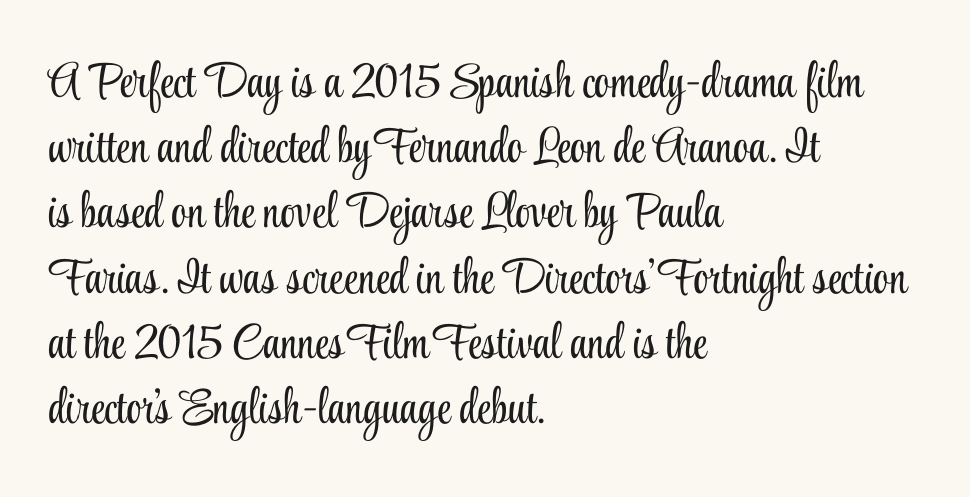
{"serif": "yes", "bold": "no", "weight": "light", "width": "condensed", "stroke_contrast": "low", "x_height": "small", "monospaced": "no", "underline": "no", "align": "left", "line_spacing": "normal", "line_spacing_ratio": 1.33, "letter_spacing": "normal", "letter_spacing_em": 0.0, "glyph_px": 49}
